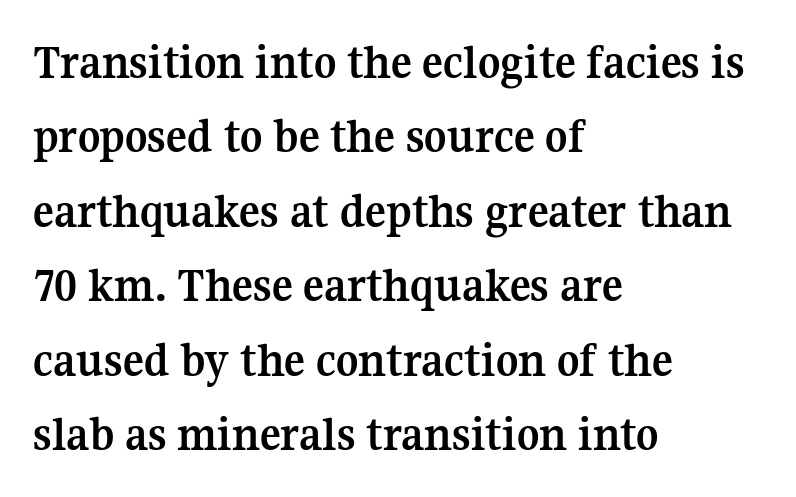
The image shows 49 px semibold serif type, upright; set left-aligned, normal line spacing (1.52x), normal letter spacing, not underlined; medium stroke contrast and a medium x-height.
